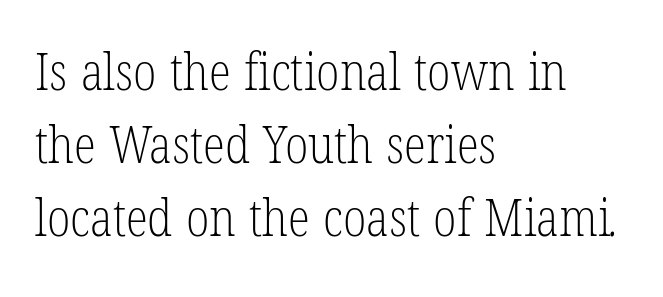
Alignment: flush left. You could call the tracking neutral — neither tight nor loose. The block of text has a typical density, with ordinary space between rows. Classification — serif.
